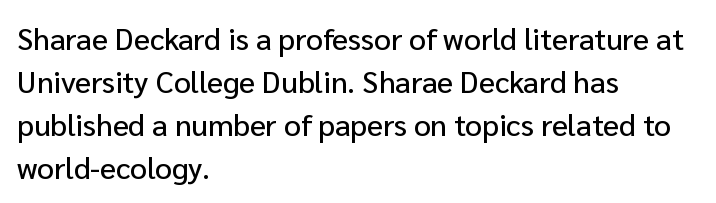
The image shows 30 px sans-serif type, upright; set left-aligned, normal line spacing (1.43x), normal letter spacing, not underlined; low stroke contrast and a medium x-height.
